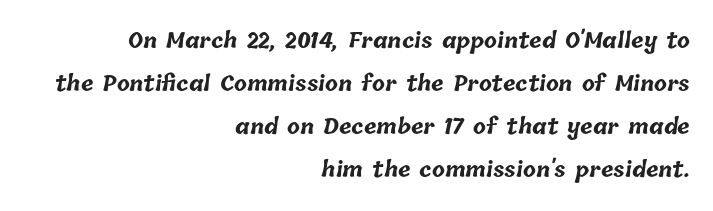
Q: Is the text bold? A: Yes.
Q: Is the text underlined? A: No.
Q: How is the paragraph aligned? A: Right-aligned.
Q: Is the spacing between letters normal or unusually wide? A: Normal.
Q: Is the spacing between lines tight, normal or loose? A: Loose.
